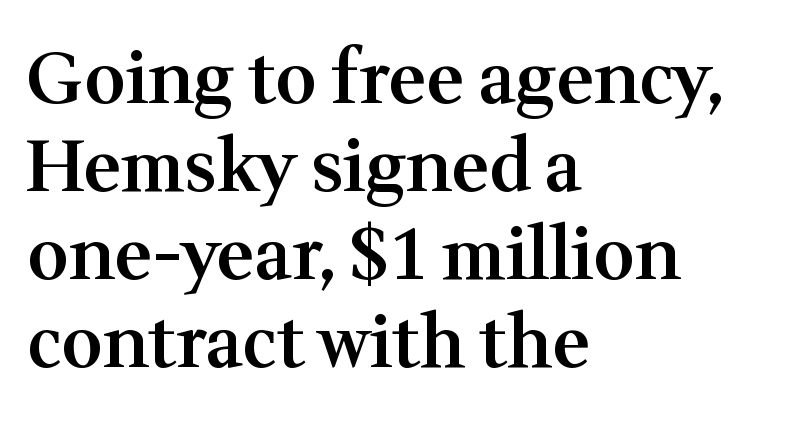
Tracking value appears to be zero — textbook default spacing. The rendering anchors every line to the left-hand side. The face used here is a semibold: visibly heavier than regular, lighter than bold. This is roman type, the default non-slanted kind.
